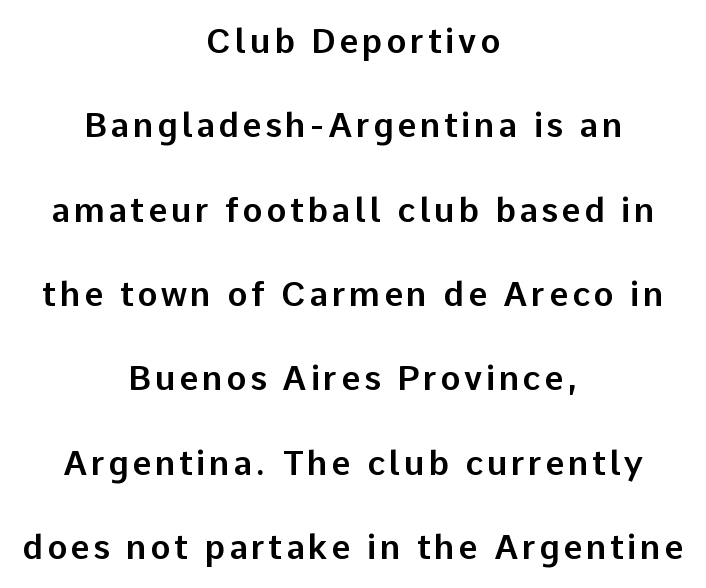
The image shows 34 px sans-serif type, upright; set centered, loose line spacing (2.48x), not underlined; low stroke contrast and a medium x-height.
